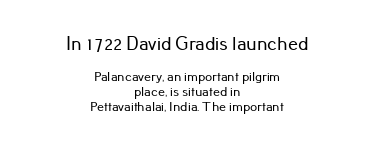
Q: Is the text italic (slanted)? A: No, it is upright.
Q: Is the text underlined? A: No.
Q: How is the paragraph aligned? A: Centered.
Q: Is the spacing between letters normal or unusually wide? A: Normal.
Q: Is the spacing between lines tight, normal or loose? A: Tight.
Q: Which block of text is set in a larger size, the first (top) or the second (bottom)? A: The first (top) one.
